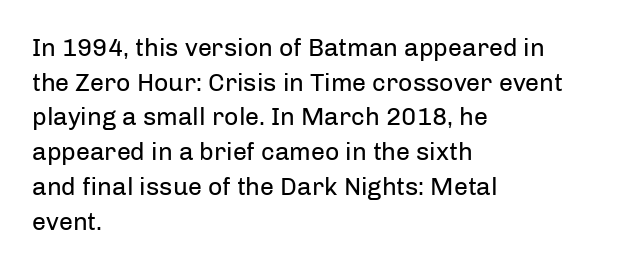
{"italic": "no", "bold": "no", "underline": "no", "align": "left", "line_spacing": "normal", "line_spacing_ratio": 1.39, "letter_spacing": "normal", "letter_spacing_em": 0.0, "glyph_px": 25}
